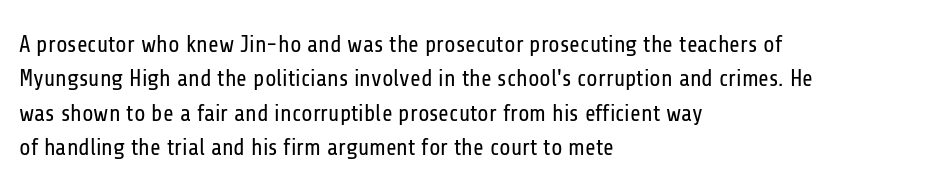
The image shows 23 px text type, upright; set left-aligned, normal line spacing (1.49x), normal letter spacing, not underlined.
